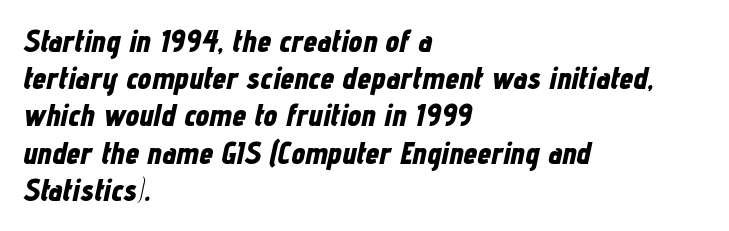
The image shows 31 px bold, condensed type, italic (leaning right); set left-aligned, line spacing 1.2x, normal letter spacing, not underlined; low stroke contrast and a medium x-height.
